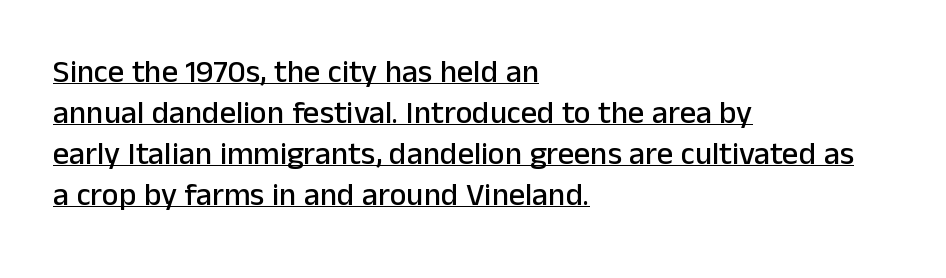
The rendering keeps characters at their native spacing. Every stem runs plumb, perpendicular to the baseline. The letters carry no serifs — their stems end cleanly without finishing strokes. Summary of vertical rhythm: regular, with standard interline spacing.
